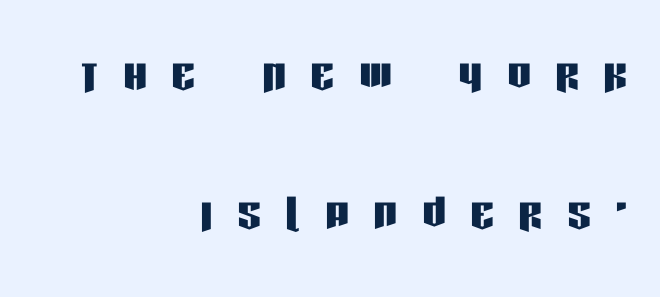
{"serif": "no", "italic": "no", "width": "condensed", "stroke_contrast": "low", "x_height": "large", "monospaced": "no", "underline": "no", "align": "right", "line_spacing": "loose", "line_spacing_ratio": 2.36, "letter_spacing": "wide", "letter_spacing_em": 0.42, "glyph_px": 59}
